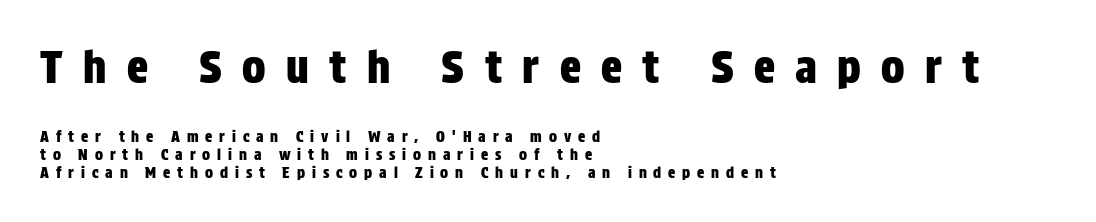
Q: Is the text italic (slanted)? A: No, it is upright.
Q: Is the typeface a serif or a sans-serif typeface? A: Sans-serif.
Q: Is the text underlined? A: No.
Q: How is the paragraph aligned? A: Left-aligned.
Q: Is the spacing between letters normal or unusually wide? A: Unusually wide.
Q: Which block of text is set in a larger size, the first (top) or the second (bottom)? A: The first (top) one.
Q: Width (condensed, normal, or wide)? A: Condensed.
Q: Stroke contrast? A: Low.
Q: x-height? A: Large.
Q: Monospaced? A: No.
